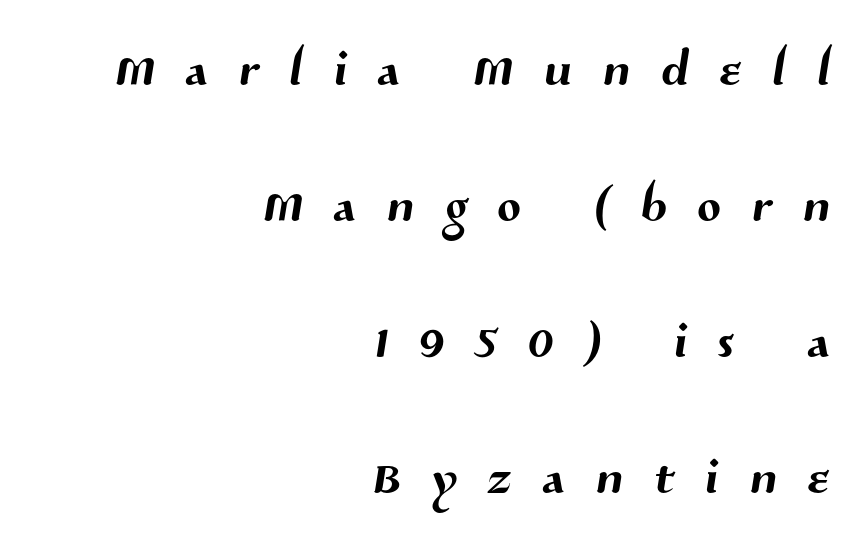
{"serif": "no", "width": "normal", "stroke_contrast": "medium", "x_height": "medium", "monospaced": "no", "underline": "no", "align": "right", "line_spacing": "loose", "line_spacing_ratio": 1.97, "letter_spacing": "wide", "letter_spacing_em": 0.45, "glyph_px": 69}
